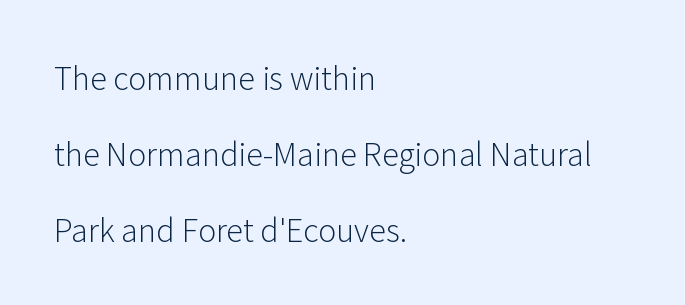
The image shows 31 px light sans-serif type, upright; set left-aligned, loose line spacing (2.45x), normal letter spacing, not underlined; low stroke contrast and a medium x-height.
